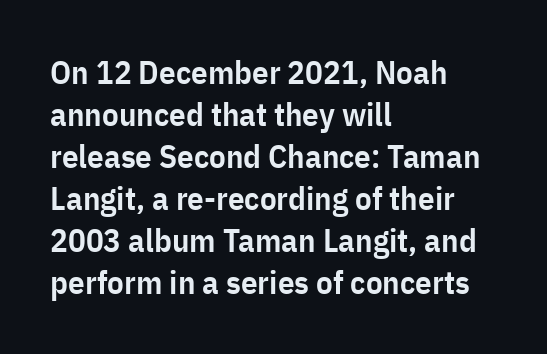
{"serif": "no", "italic": "no", "bold": "semi", "weight": "semibold", "width": "condensed", "stroke_contrast": "low", "x_height": "medium", "monospaced": "no", "underline": "no", "align": "left", "line_spacing": "normal", "line_spacing_ratio": 1.27, "letter_spacing": "normal", "letter_spacing_em": 0.0, "glyph_px": 33}
